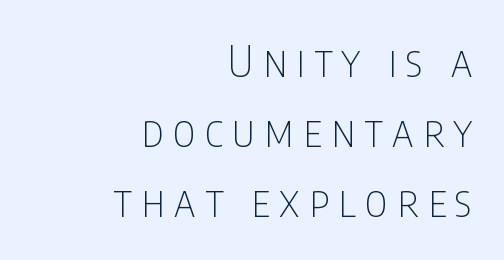
Q: Is the text bold? A: No.
Q: Is the text italic (slanted)? A: No, it is upright.
Q: Is the typeface a serif or a sans-serif typeface? A: Sans-serif.
Q: Is the text underlined? A: No.
Q: How is the paragraph aligned? A: Right-aligned.
Q: Is the spacing between letters normal or unusually wide? A: Unusually wide.
Q: Is the spacing between lines tight, normal or loose? A: Normal.
Q: Width (condensed, normal, or wide)? A: Condensed.
Q: Stroke contrast? A: Low.
Q: x-height? A: Large.
Q: Monospaced? A: No.
